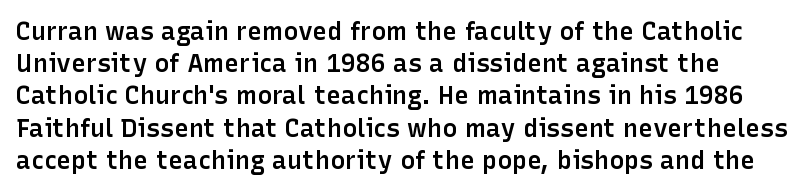
These lines were composed using upright roman letters. A normal amount of white space separates one row of letters from the next. Bare-footed words on every line. You could call the tracking neutral — neither tight nor loose. Bold? Not quite — semibold, heavier than regular but stopping short.
